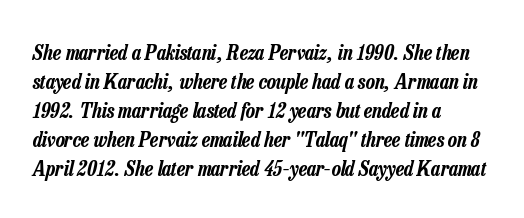
Q: Is the text italic (slanted)? A: Yes, it leans right by about 13 degrees.
Q: Is the text underlined? A: No.
Q: How is the paragraph aligned? A: Left-aligned.
Q: Is the spacing between letters normal or unusually wide? A: Normal.
Q: Is the spacing between lines tight, normal or loose? A: Normal.
